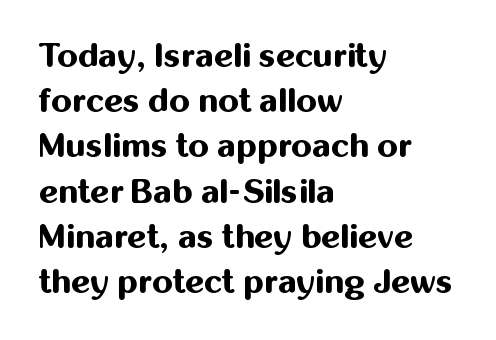
The image shows 33 px bold sans-serif type, upright; set left-aligned, normal line spacing (1.37x), normal letter spacing, not underlined; medium stroke contrast and a medium x-height.
